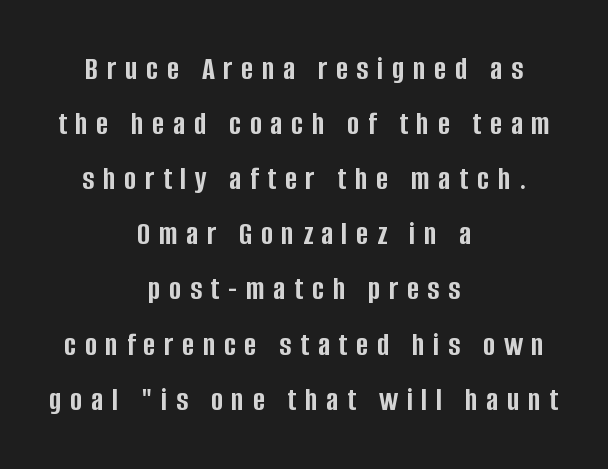
Varying glyph widths throughout — classic text-font behaviour. This sample is center-justified, so both line endings float freely. Characters remain perfectly vertical along every line. Each row of text sits above clean, open space.
